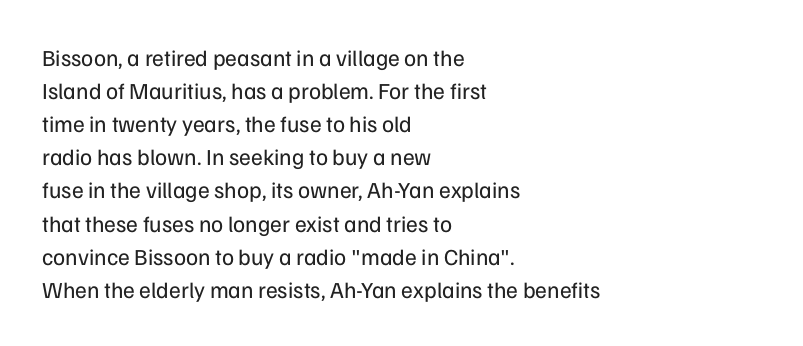
{"italic": "no", "bold": "no", "underline": "no", "align": "left", "line_spacing": "normal", "line_spacing_ratio": 1.44, "letter_spacing": "normal", "letter_spacing_em": 0.0, "glyph_px": 23}
